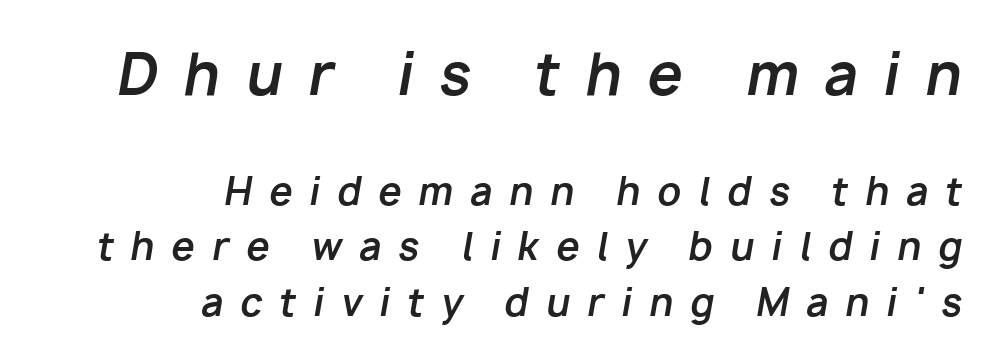
{"italic": "yes", "lean": "right", "slant_degrees": 10, "bold": "yes", "weight": "bold", "width": "normal", "stroke_contrast": "low", "x_height": "medium", "monospaced": "no", "underline": "no", "align": "right", "line_spacing": "normal", "line_spacing_ratio": 1.5, "letter_spacing": "wide", "letter_spacing_em": 0.46, "larger_block": "first", "size_ratio": 1.51, "glyph_px": 56}
